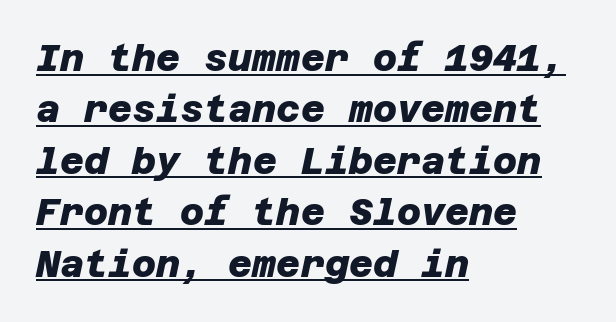
Honestly, the underline is the first thing you notice here. The ragged edge is on the right, which tells us the setting is flush left. Short note: letters normally spaced. The leading is moderate, giving the passage an even texture. The designer went with a sans here, leaving each stem footless.
